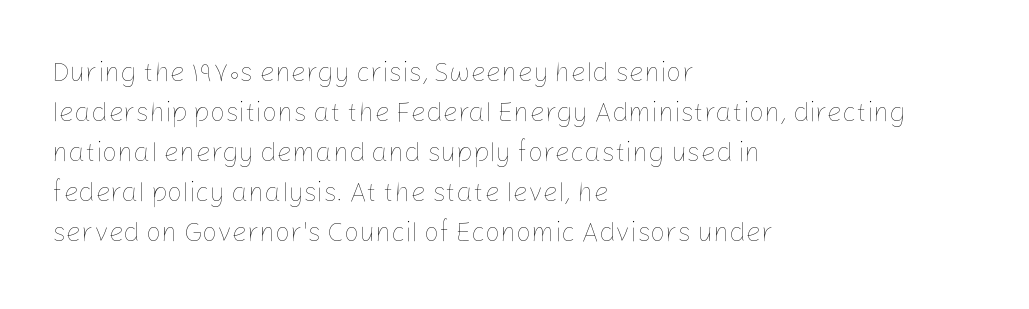
The image shows 27 px text type, upright; set left-aligned, normal line spacing (1.48x), normal letter spacing, not underlined.
